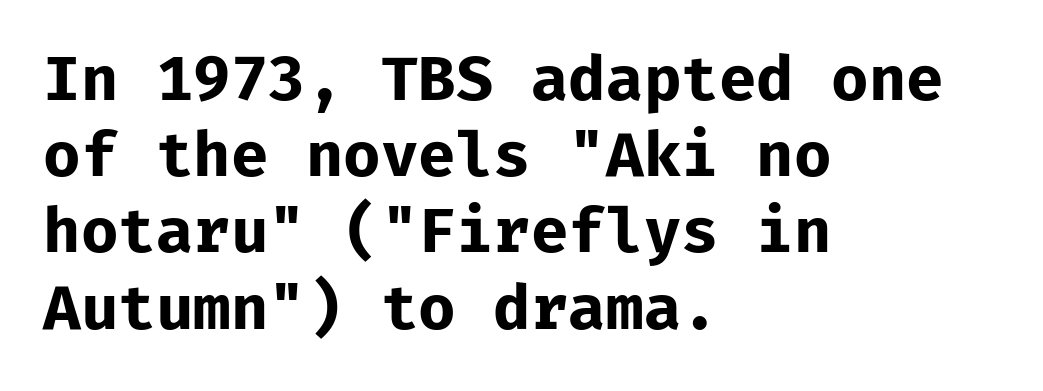
The image shows 61 px bold sans-serif type, upright, monospaced; set left-aligned, normal line spacing (1.25x), normal letter spacing, not underlined; low stroke contrast and a medium x-height.
